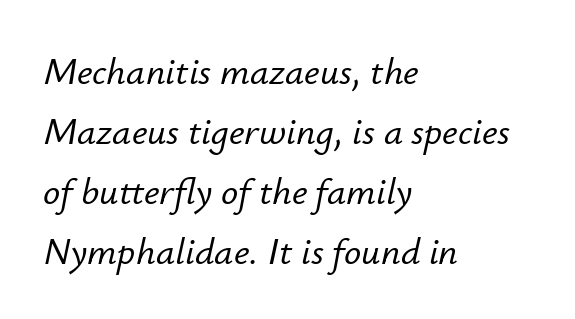
{"italic": "yes", "lean": "right", "slant_degrees": 12, "width": "normal", "stroke_contrast": "low", "x_height": "small", "monospaced": "no", "underline": "no", "align": "left", "line_spacing": "normal", "line_spacing_ratio": 1.58, "letter_spacing": "normal", "letter_spacing_em": 0.0, "glyph_px": 38}
